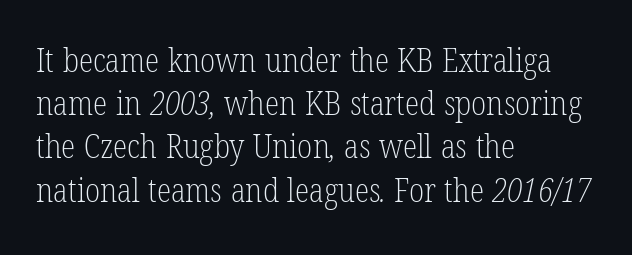
Q: Is the text bold? A: No.
Q: Is the typeface a serif or a sans-serif typeface? A: Serif.
Q: Is the text underlined? A: No.
Q: How is the paragraph aligned? A: Left-aligned.
Q: Is the spacing between letters normal or unusually wide? A: Normal.
Q: Is the spacing between lines tight, normal or loose? A: Normal.
Q: Width (condensed, normal, or wide)? A: Condensed.
Q: Stroke contrast? A: Low.
Q: x-height? A: Medium.
Q: Monospaced? A: No.
